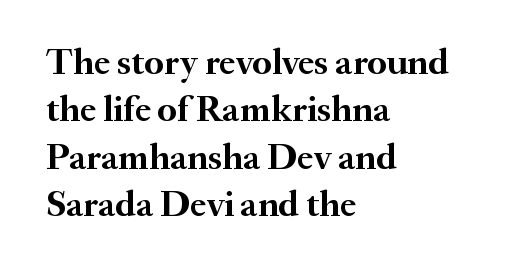
{"serif": "yes", "italic": "no", "bold": "yes", "weight": "semibold", "width": "normal", "stroke_contrast": "medium", "x_height": "small", "monospaced": "no", "underline": "no", "align": "left", "line_spacing": "normal", "line_spacing_ratio": 1.28, "letter_spacing": "normal", "letter_spacing_em": 0.0, "glyph_px": 37}
